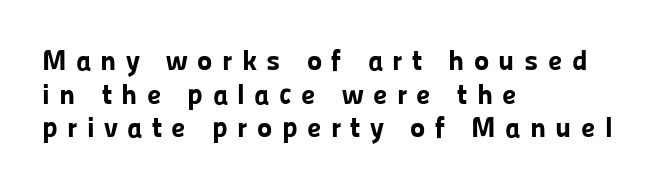
{"serif": "no", "italic": "no", "bold": "yes", "weight": "bold", "width": "normal", "stroke_contrast": "low", "x_height": "medium", "monospaced": "no", "underline": "no", "align": "left", "line_spacing_ratio": 1.16, "letter_spacing": "wide", "letter_spacing_em": 0.32, "glyph_px": 29}
